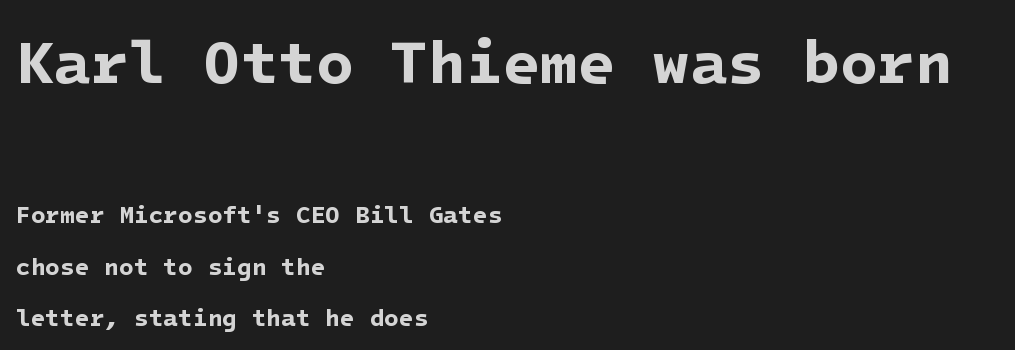
Bold? Absolutely — the strokes are thick and heavy. Line starts are locked; line ends wander. In terms of letterspacing, this is plain default setting. The rendering shrinks the type as you move from the upper chunk to the lower.
